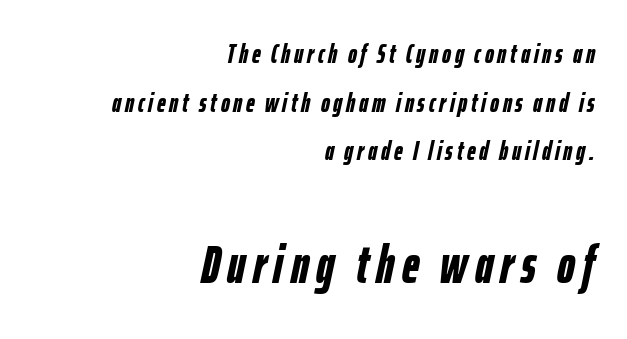
{"italic": "yes", "lean": "right", "slant_degrees": 12, "bold": "yes", "weight": "semibold", "width": "condensed", "stroke_contrast": "low", "x_height": "medium", "monospaced": "no", "underline": "no", "align": "right", "line_spacing_ratio": 1.8, "larger_block": "second", "size_ratio": 2.0, "glyph_px": 54}
